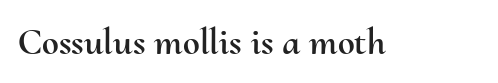
The image shows 38 px text type, upright; set normal letter spacing, not underlined; medium stroke contrast and a small x-height.
